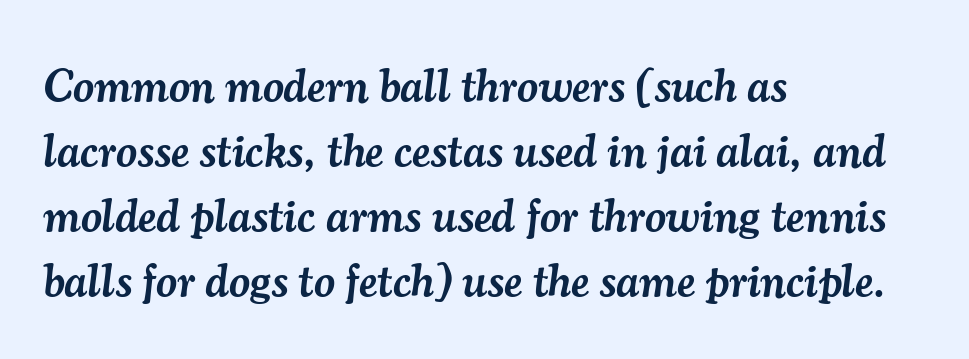
The image shows 46 px semibold serif type, italic (leaning right); set left-aligned, normal line spacing (1.41x), normal letter spacing, not underlined; medium stroke contrast and a small x-height.
